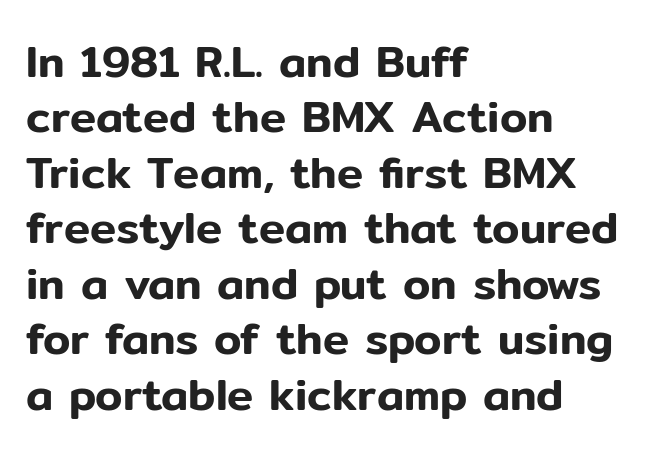
Q: Is the text italic (slanted)? A: No, it is upright.
Q: Is the typeface a serif or a sans-serif typeface? A: Sans-serif.
Q: Is the text underlined? A: No.
Q: How is the paragraph aligned? A: Left-aligned.
Q: Is the spacing between letters normal or unusually wide? A: Normal.
Q: Is the spacing between lines tight, normal or loose? A: Normal.
Q: Width (condensed, normal, or wide)? A: Normal.
Q: Stroke contrast? A: Low.
Q: x-height? A: Medium.
Q: Monospaced? A: No.
